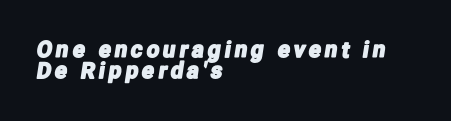
Rows of type sit shoulder to shoulder in the vertical direction. The glyphs are unaccompanied by any horizontal stroke below them. Does the copy run flush right? No — it runs flush left.
